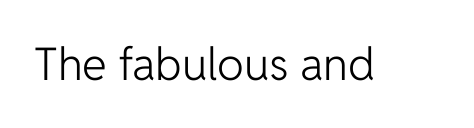
The text was rendered using a sans face with plain stroke endings. Tracking value appears to be zero — textbook default spacing. The cut favours lightness, reaching ordinary text weight at its darkest. This is the regular roman posture of the typeface. Spacing verdict: proportional, widths tailored to each character.
